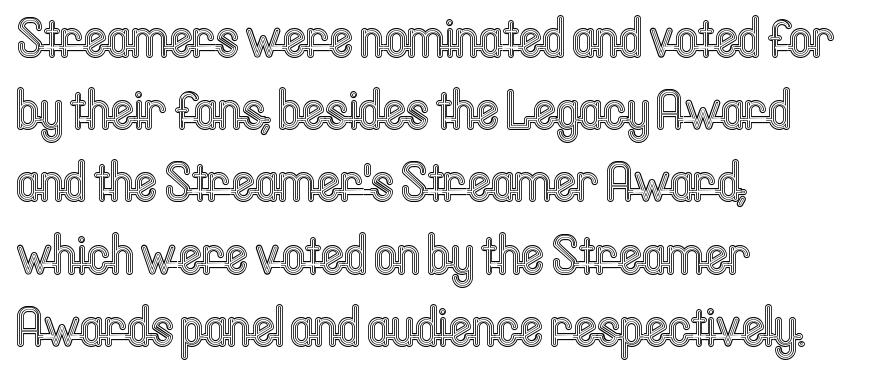
Q: Is the text italic (slanted)? A: No, it is upright.
Q: Is the text underlined? A: No.
Q: How is the paragraph aligned? A: Left-aligned.
Q: Is the spacing between letters normal or unusually wide? A: Normal.
Q: Is the spacing between lines tight, normal or loose? A: Normal.
Q: Width (condensed, normal, or wide)? A: Condensed.
Q: x-height? A: Medium.
Q: Monospaced? A: No.
